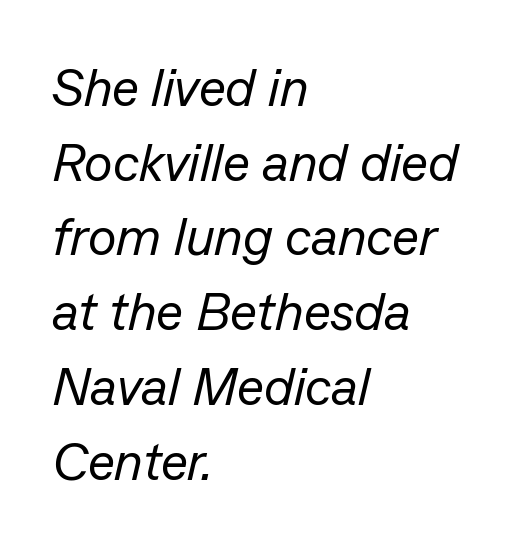
Q: Is the text bold? A: No.
Q: Is the text italic (slanted)? A: Yes, it leans right by about 13 degrees.
Q: Is the text underlined? A: No.
Q: How is the paragraph aligned? A: Left-aligned.
Q: Is the spacing between letters normal or unusually wide? A: Normal.
Q: Is the spacing between lines tight, normal or loose? A: Normal.
Q: Width (condensed, normal, or wide)? A: Normal.
Q: Stroke contrast? A: Low.
Q: x-height? A: Medium.
Q: Monospaced? A: No.
